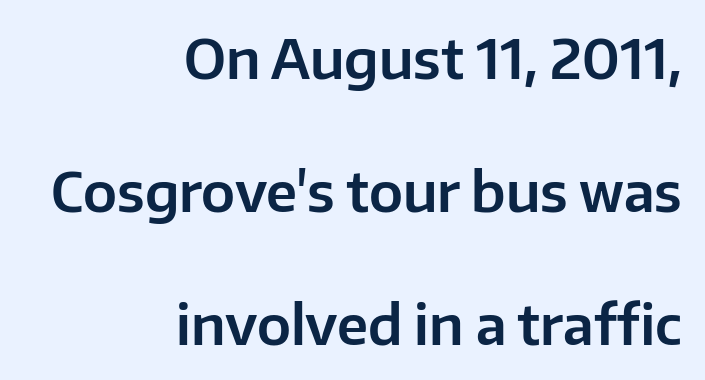
Q: Is the text italic (slanted)? A: No, it is upright.
Q: Is the typeface a serif or a sans-serif typeface? A: Sans-serif.
Q: Is the text underlined? A: No.
Q: How is the paragraph aligned? A: Right-aligned.
Q: Is the spacing between letters normal or unusually wide? A: Normal.
Q: Is the spacing between lines tight, normal or loose? A: Loose.
Q: Width (condensed, normal, or wide)? A: Normal.
Q: Stroke contrast? A: Low.
Q: x-height? A: Medium.
Q: Monospaced? A: No.
